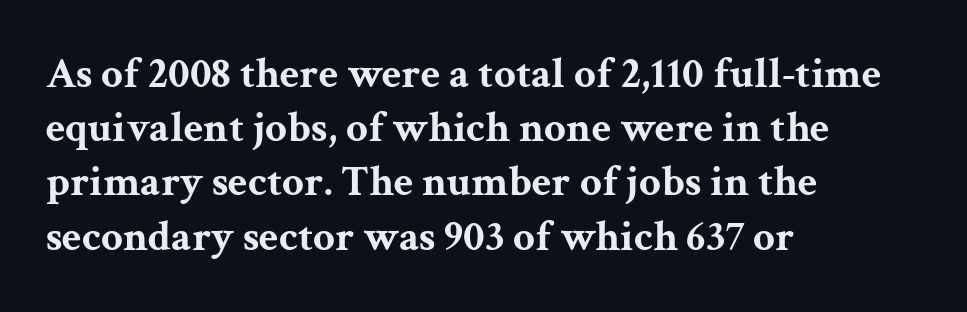
Q: Is the text bold? A: Yes.
Q: Is the text italic (slanted)? A: No, it is upright.
Q: Is the typeface a serif or a sans-serif typeface? A: Serif.
Q: Is the text underlined? A: No.
Q: How is the paragraph aligned? A: Left-aligned.
Q: Is the spacing between letters normal or unusually wide? A: Normal.
Q: Is the spacing between lines tight, normal or loose? A: Normal.
Q: Width (condensed, normal, or wide)? A: Wide.
Q: Stroke contrast? A: Medium.
Q: x-height? A: Medium.
Q: Monospaced? A: No.
